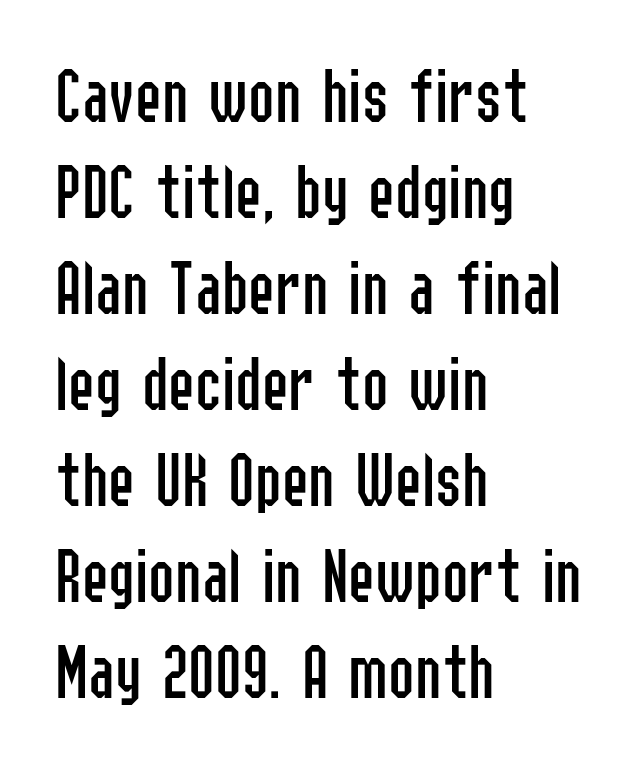
Q: Is the text bold? A: No.
Q: Is the text italic (slanted)? A: No, it is upright.
Q: Is the typeface a serif or a sans-serif typeface? A: Sans-serif.
Q: Is the text underlined? A: No.
Q: How is the paragraph aligned? A: Left-aligned.
Q: Is the spacing between letters normal or unusually wide? A: Normal.
Q: Width (condensed, normal, or wide)? A: Condensed.
Q: Stroke contrast? A: Low.
Q: x-height? A: Medium.
Q: Monospaced? A: No.
